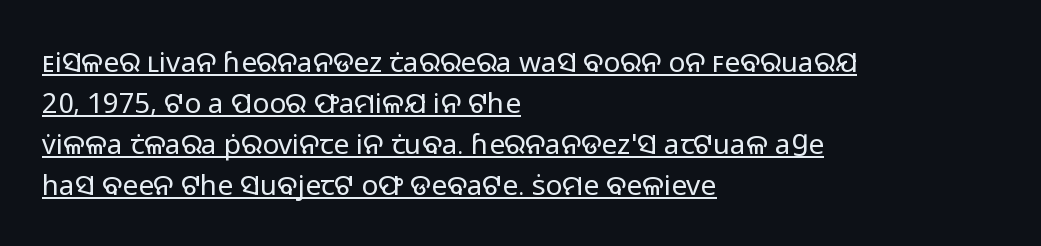
Students, observe: this is what conventionally led text looks like. You could not count columns in this text — the font is proportionally spaced. This sample is left-justified, so line endings fall wherever the words run out. These characters rest on top of a visible drawn line.
